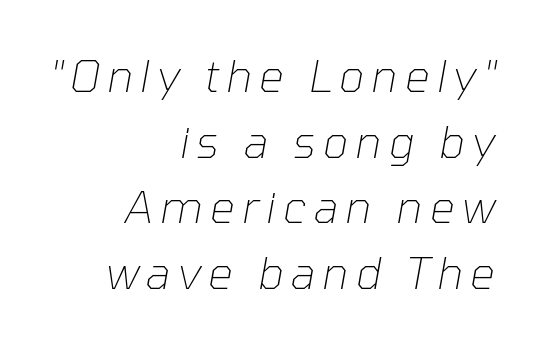
{"italic": "yes", "lean": "right", "slant_degrees": 10, "bold": "no", "weight": "thin", "width": "normal", "stroke_contrast": "low", "x_height": "medium", "monospaced": "no", "underline": "no", "align": "right", "line_spacing": "normal", "line_spacing_ratio": 1.49, "glyph_px": 44}
